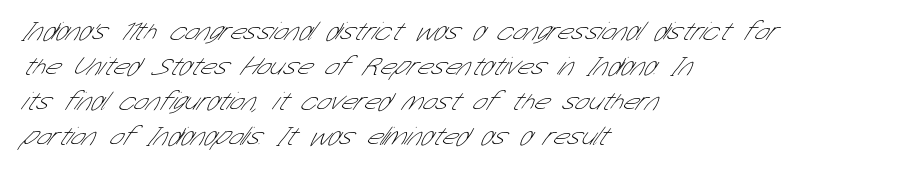
The image shows 26 px text type; set left-aligned, normal line spacing (1.35x), normal letter spacing, not underlined.
